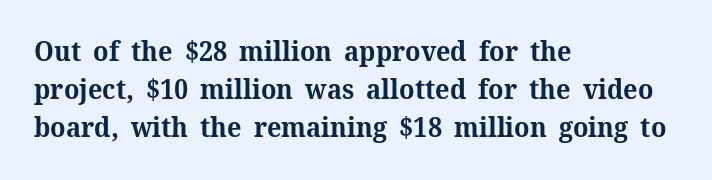
{"italic": "no", "bold": "yes", "underline": "no", "align": "left", "line_spacing": "normal", "line_spacing_ratio": 1.4, "letter_spacing": "normal", "letter_spacing_em": 0.0, "glyph_px": 27}
